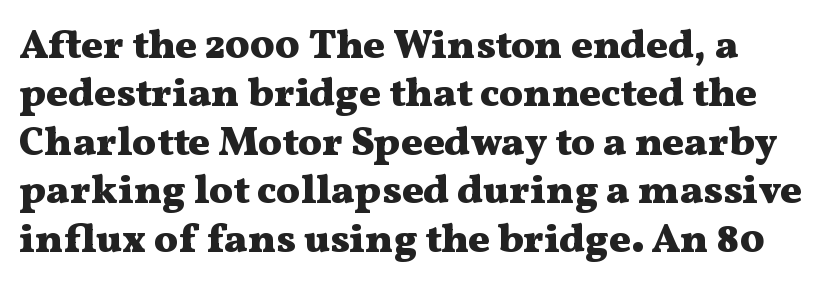
Q: Is the text bold? A: Yes.
Q: Is the text italic (slanted)? A: No, it is upright.
Q: Is the typeface a serif or a sans-serif typeface? A: Serif.
Q: Is the text underlined? A: No.
Q: Is the spacing between letters normal or unusually wide? A: Normal.
Q: Width (condensed, normal, or wide)? A: Wide.
Q: Stroke contrast? A: Medium.
Q: x-height? A: Medium.
Q: Monospaced? A: No.
